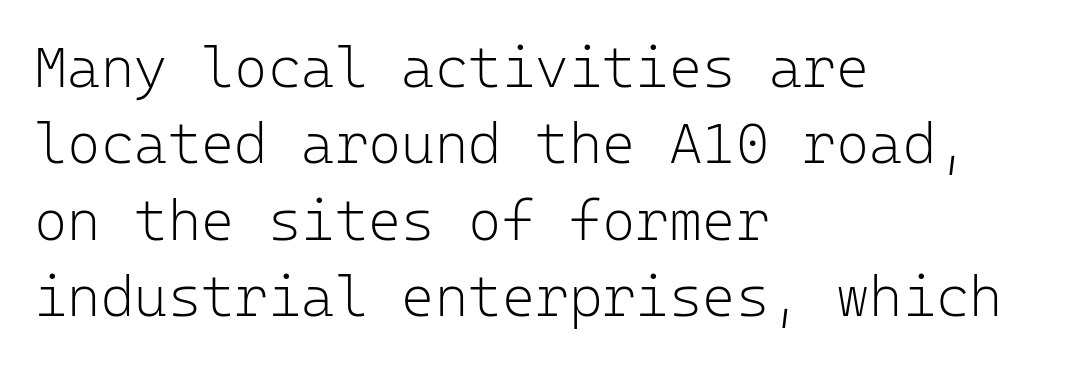
The image shows 57 px light sans-serif type, upright, monospaced; set left-aligned, normal line spacing (1.34x), normal letter spacing, not underlined; low stroke contrast and a medium x-height.
